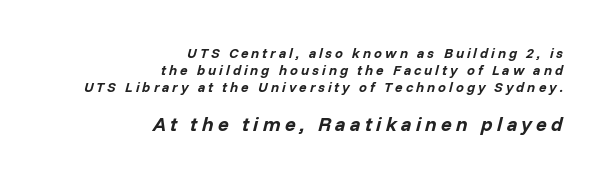
Q: Is the text bold? A: Yes.
Q: Is the text italic (slanted)? A: Yes, it leans right by about 14 degrees.
Q: Is the text underlined? A: No.
Q: How is the paragraph aligned? A: Right-aligned.
Q: Is the spacing between letters normal or unusually wide? A: Unusually wide.
Q: Which block of text is set in a larger size, the first (top) or the second (bottom)? A: The second (bottom) one.
